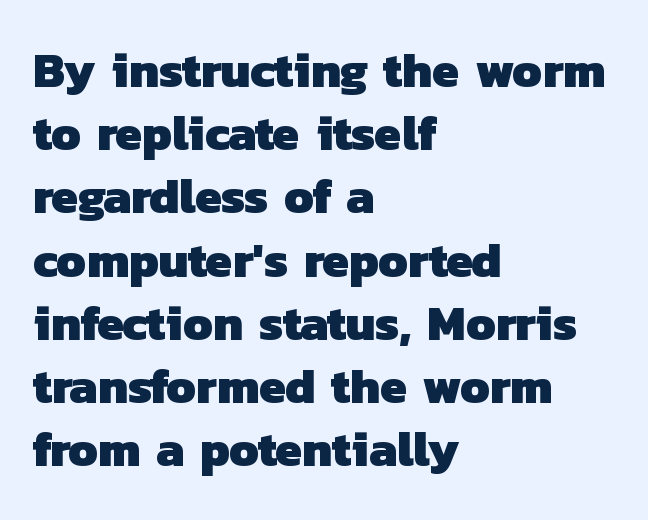
{"serif": "no", "bold": "yes", "weight": "heavy", "width": "normal", "stroke_contrast": "low", "x_height": "medium", "monospaced": "no", "underline": "no", "align": "left", "line_spacing": "normal", "line_spacing_ratio": 1.29, "letter_spacing": "normal", "letter_spacing_em": 0.0, "glyph_px": 49}
